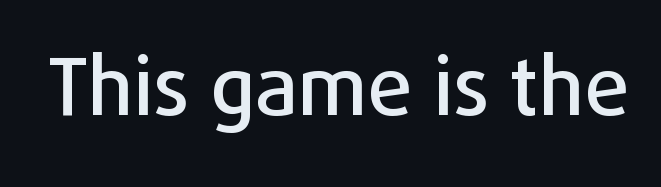
{"serif": "no", "italic": "no", "width": "normal", "stroke_contrast": "low", "x_height": "medium", "monospaced": "no", "underline": "no", "letter_spacing": "normal", "letter_spacing_em": 0.0, "glyph_px": 80}
